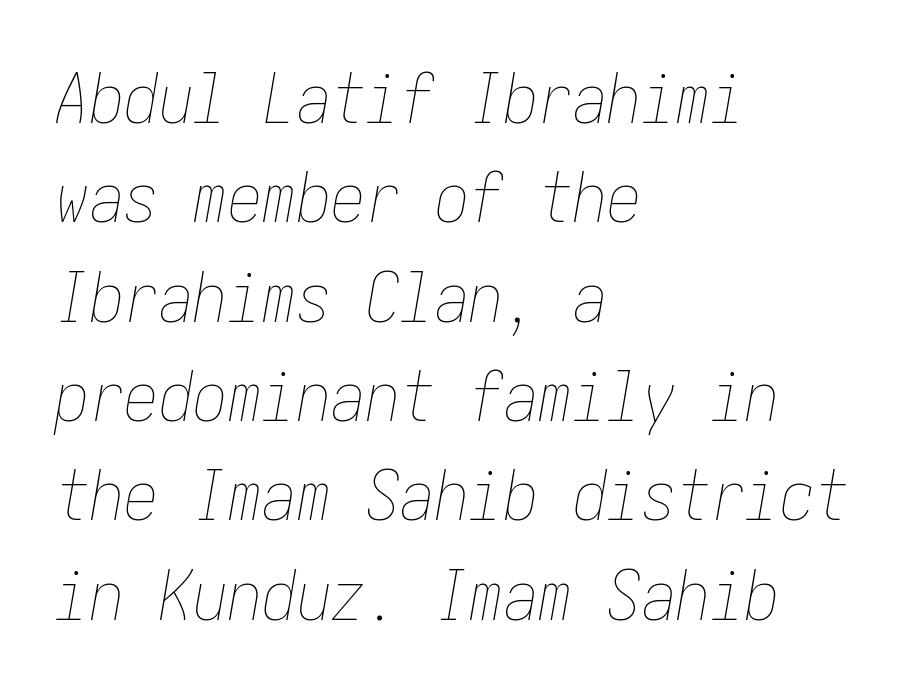
The strokes are not fattened; the text isn't bold. The block of text has a typical density, with ordinary space between rows. The text carries the slant typical of an italic or oblique font. In CSS terms this would be text-align: left. Check under the words: just untouched page.
